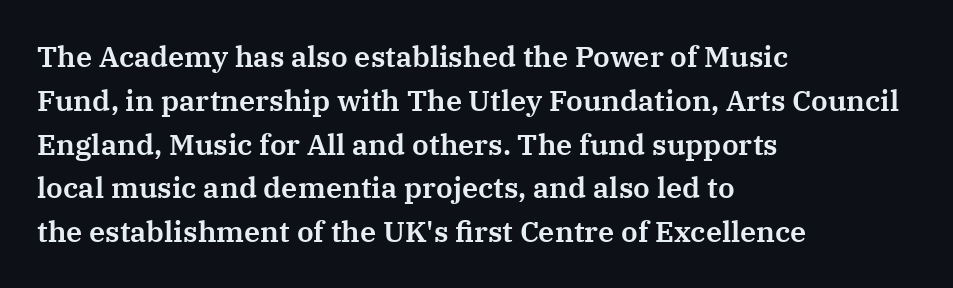
{"serif": "yes", "italic": "no", "width": "normal", "stroke_contrast": "medium", "x_height": "medium", "monospaced": "no", "underline": "no", "align": "left", "line_spacing": "normal", "line_spacing_ratio": 1.51, "letter_spacing": "normal", "letter_spacing_em": 0.0, "glyph_px": 29}
